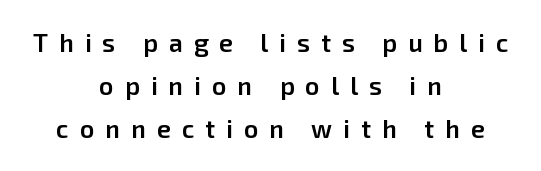
The image shows 25 px text type, upright; set centered, line spacing 1.72x, unusually wide letter spacing (+0.44 em), not underlined.
